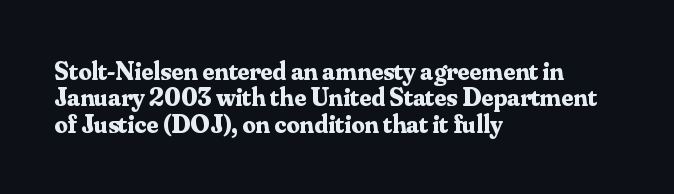
Set as a true bold cut, around the 700 mark. The letters stand straight up with perfectly vertical stems. The space beneath each line is pristine and unruled. Alignment: flush left. The line-height multiplier appears low, near solid setting.
